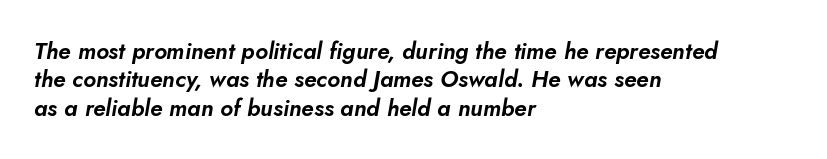
{"italic": "yes", "lean": "right", "slant_degrees": 5, "underline": "no", "align": "left", "line_spacing_ratio": 1.23, "letter_spacing": "normal", "letter_spacing_em": 0.0, "glyph_px": 23}
